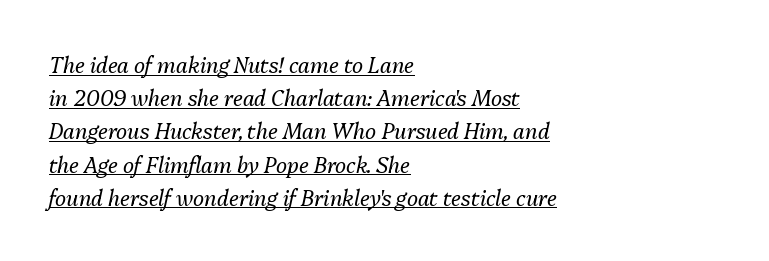
The image shows 21 px text type, italic (leaning right); set left-aligned, normal line spacing (1.58x), normal letter spacing, underlined.
